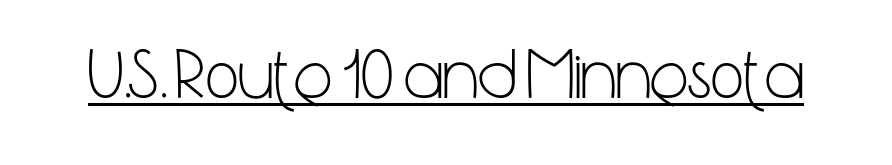
Inter-character spacing is left at the font's built-in metrics. Has an underline been added? It has. Stroke mass is kept to a normal reading level or below. Does the lettering tilt? It doesn't — this is upright.
